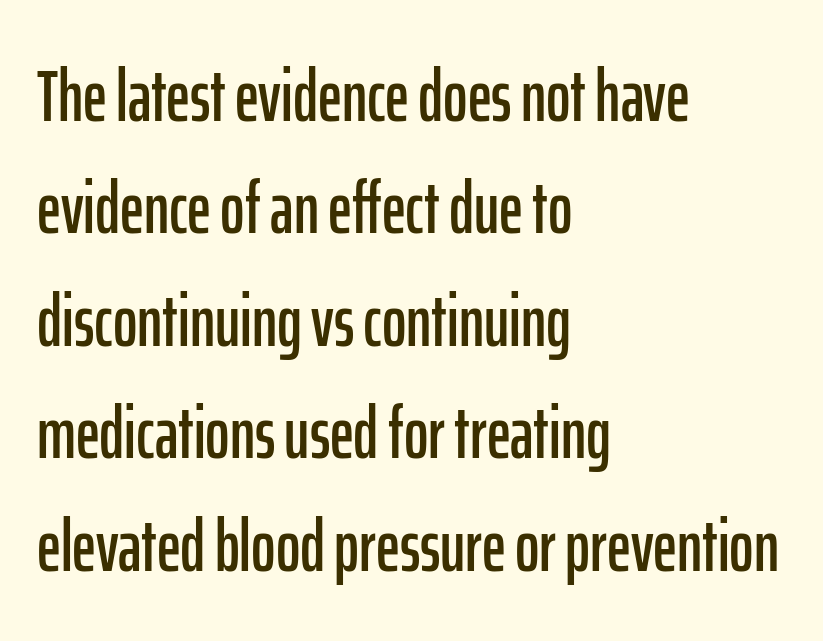
The image shows 74 px condensed sans-serif type, upright; set left-aligned, normal line spacing (1.52x), normal letter spacing, not underlined; low stroke contrast and a medium x-height.
